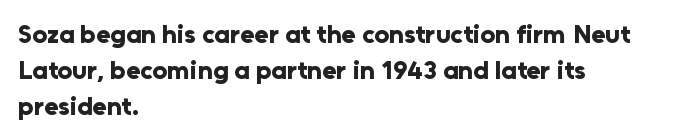
Weight: bold. Inter-character spacing is left at the font's built-in metrics. Check the space under the baseline: it is left empty. These lines sit exactly where default settings would place them. Compared with a centered layout, this one pins lines to the left instead.
